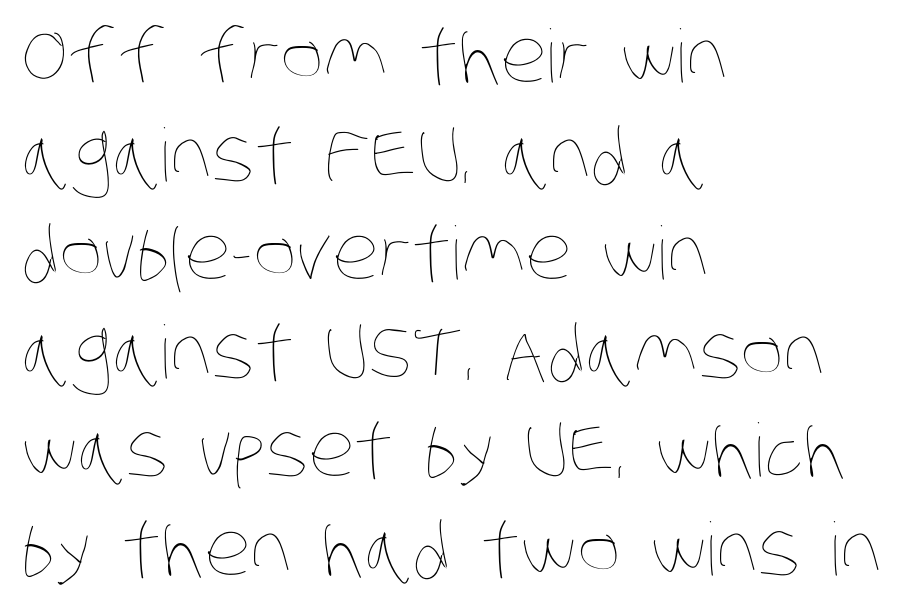
The image shows 73 px thin, condensed type; set left-aligned, normal line spacing (1.35x), normal letter spacing, not underlined; low stroke contrast and a large x-height.
